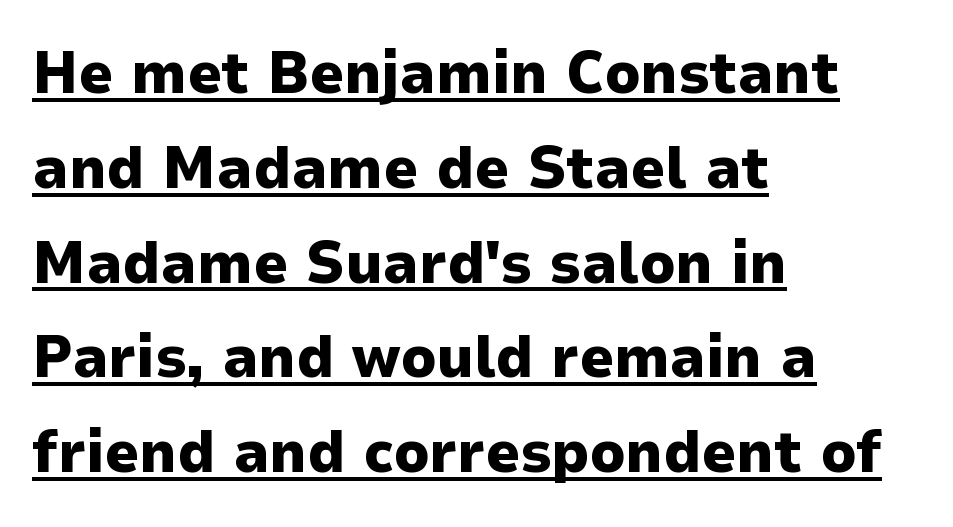
Q: Is the text bold? A: Yes.
Q: Is the text italic (slanted)? A: No, it is upright.
Q: Is the typeface a serif or a sans-serif typeface? A: Sans-serif.
Q: Is the text underlined? A: Yes.
Q: How is the paragraph aligned? A: Left-aligned.
Q: Is the spacing between letters normal or unusually wide? A: Normal.
Q: Is the spacing between lines tight, normal or loose? A: Normal.
Q: Width (condensed, normal, or wide)? A: Normal.
Q: Stroke contrast? A: Low.
Q: x-height? A: Medium.
Q: Monospaced? A: No.
